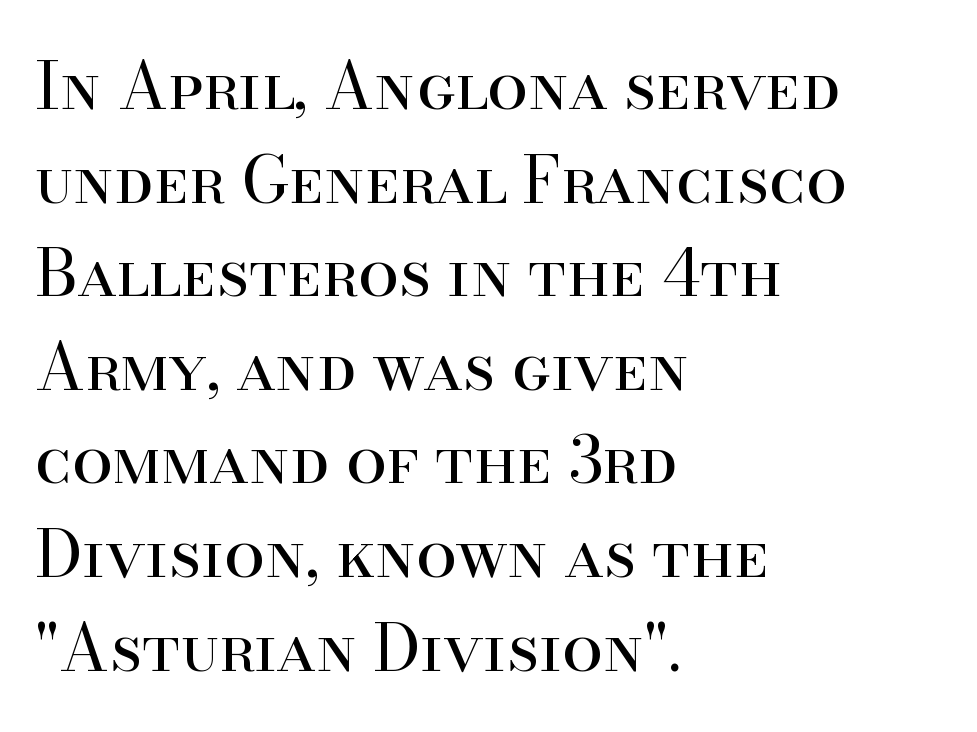
Q: Is the text bold? A: No.
Q: Is the text italic (slanted)? A: No, it is upright.
Q: Is the typeface a serif or a sans-serif typeface? A: Serif.
Q: Is the text underlined? A: No.
Q: How is the paragraph aligned? A: Left-aligned.
Q: Is the spacing between letters normal or unusually wide? A: Normal.
Q: Is the spacing between lines tight, normal or loose? A: Normal.
Q: Width (condensed, normal, or wide)? A: Normal.
Q: Stroke contrast? A: High.
Q: x-height? A: Small.
Q: Monospaced? A: No.
